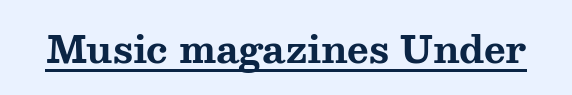
A serif font was chosen for this passage. Each line of the rendering has a horizontal stroke beneath the glyphs. Tracking value appears to be zero — textbook default spacing. Notice how the stems are strictly vertical — no italics here. Do the characters align in a grid? No, the font is proportional. Weight check: bold — yes, fully.
